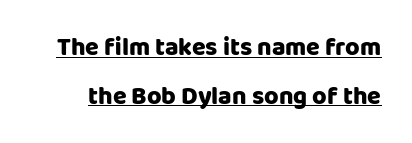
{"italic": "no", "underline": "yes", "line_spacing": "loose", "line_spacing_ratio": 1.95, "letter_spacing": "normal", "letter_spacing_em": 0.0, "glyph_px": 25}
